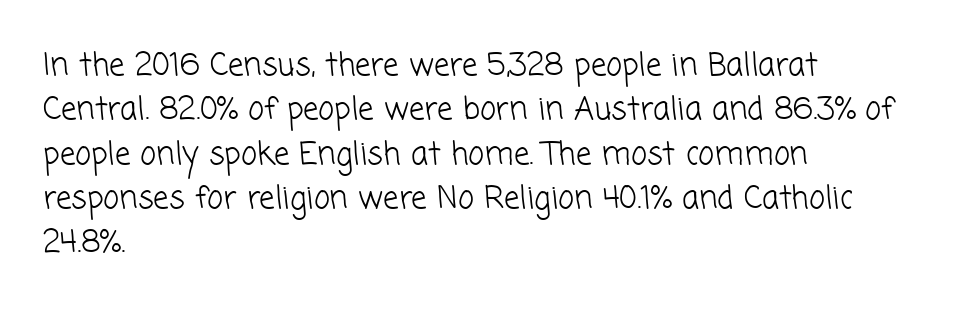
Q: Is the text bold? A: No.
Q: Is the typeface a serif or a sans-serif typeface? A: Sans-serif.
Q: Is the text underlined? A: No.
Q: How is the paragraph aligned? A: Left-aligned.
Q: Is the spacing between letters normal or unusually wide? A: Normal.
Q: Is the spacing between lines tight, normal or loose? A: Normal.
Q: Width (condensed, normal, or wide)? A: Normal.
Q: Stroke contrast? A: Low.
Q: x-height? A: Medium.
Q: Monospaced? A: No.
